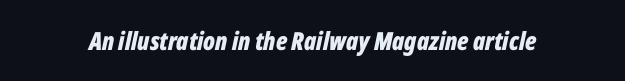
The image shows 25 px bold type, italic (leaning right); set normal letter spacing, not underlined.
